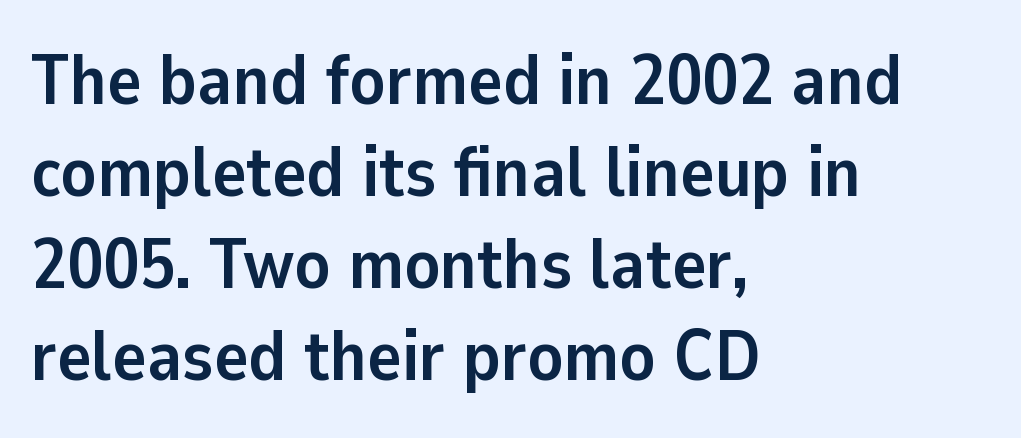
Default kerning and tracking; the words read as compact shapes. Upright lettering throughout. Set as a true bold cut, around the 700 mark. Quick note: underline off. You can tell from the bare stems that sans-serif type was used. The passage is arranged the way most books set body copy — flush left.
